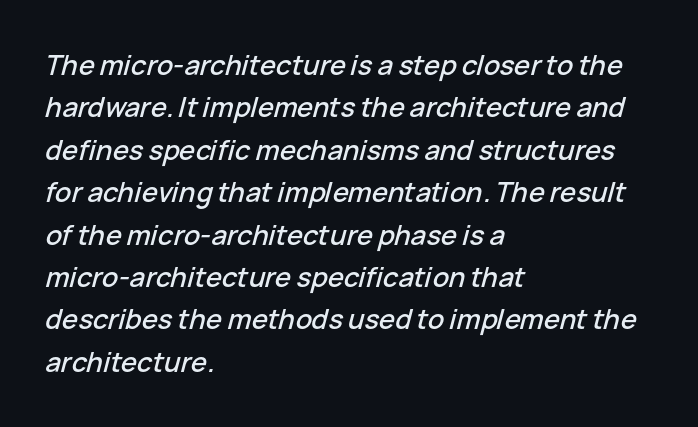
The image shows 27 px text type, italic (leaning right); set left-aligned, normal line spacing (1.57x), normal letter spacing, not underlined.
